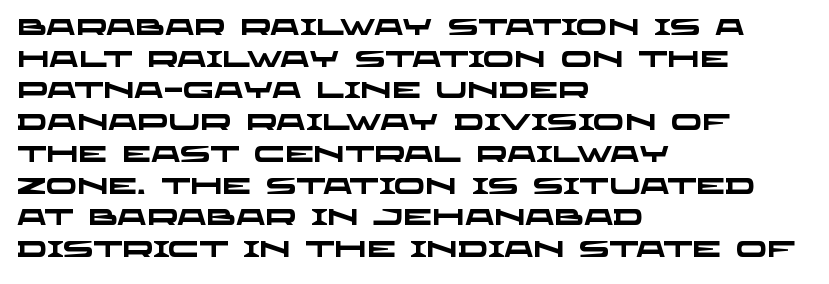
Q: Is the text bold? A: Yes.
Q: Is the text underlined? A: No.
Q: How is the paragraph aligned? A: Left-aligned.
Q: Is the spacing between letters normal or unusually wide? A: Normal.
Q: Is the spacing between lines tight, normal or loose? A: Normal.
